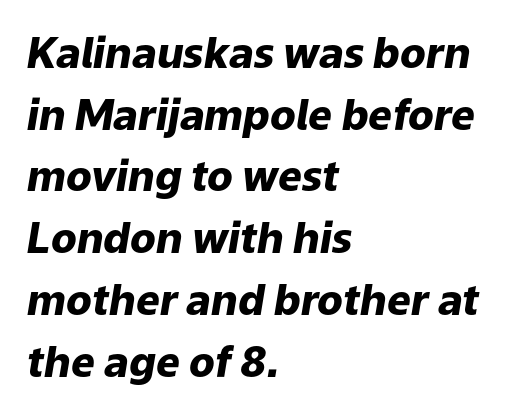
Q: Is the text bold? A: Yes.
Q: Is the text italic (slanted)? A: Yes, it leans right by about 9 degrees.
Q: Is the text underlined? A: No.
Q: How is the paragraph aligned? A: Left-aligned.
Q: Is the spacing between letters normal or unusually wide? A: Normal.
Q: Is the spacing between lines tight, normal or loose? A: Normal.
Q: Width (condensed, normal, or wide)? A: Normal.
Q: Stroke contrast? A: Low.
Q: x-height? A: Medium.
Q: Monospaced? A: No.
